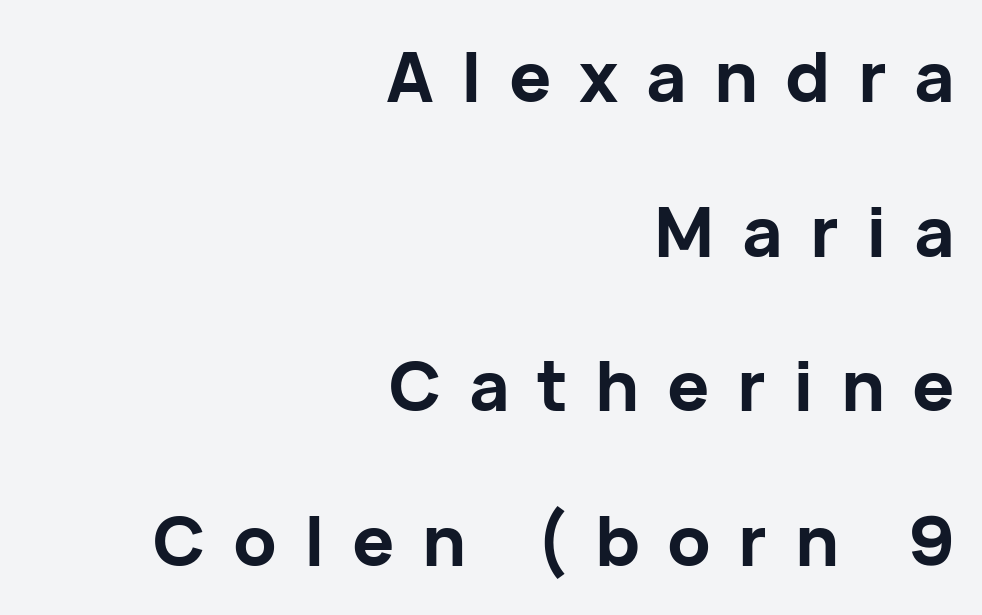
Unlike a traditional serif, this face leaves its strokes unadorned. This sample has the flowing, uneven cadence of proportional lettering. What's the leading like? Stretched, with rows far apart. Check under the words: just untouched page.
